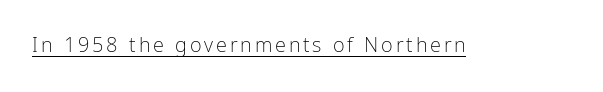
Q: Is the text bold? A: No.
Q: Is the text italic (slanted)? A: No, it is upright.
Q: Is the text underlined? A: Yes.
